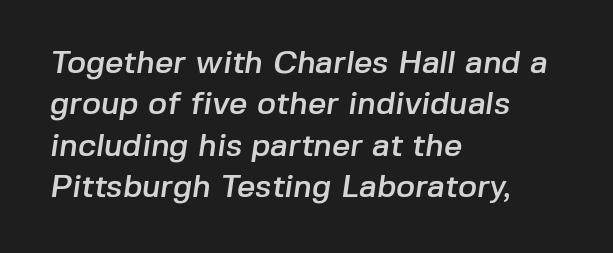
Each letter keeps its own natural width here, so spacing adapts to shape. Honestly, there is no underline to notice here at all. Leading: standard. Letter spacing: default. Left-aligned paragraph, ragged on the right.
